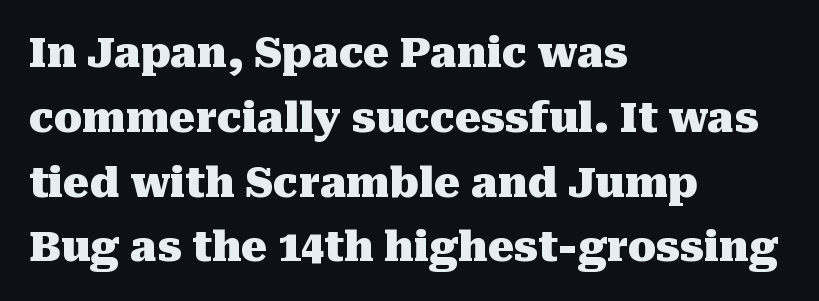
{"serif": "yes", "italic": "no", "bold": "yes", "weight": "heavy", "width": "normal", "stroke_contrast": "medium", "x_height": "medium", "monospaced": "no", "underline": "no", "align": "left", "line_spacing": "normal", "line_spacing_ratio": 1.58, "letter_spacing": "normal", "letter_spacing_em": 0.0, "glyph_px": 41}
